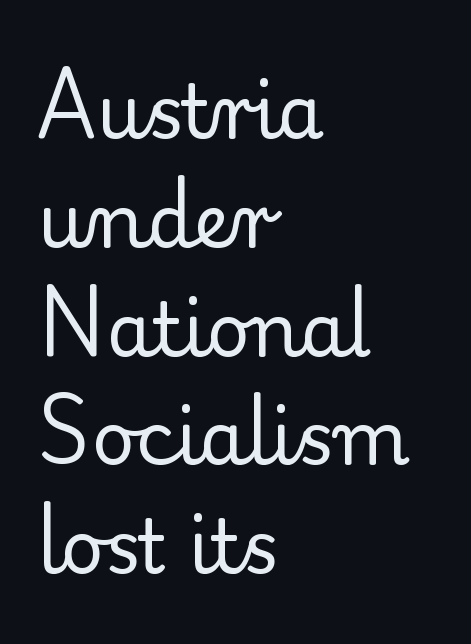
The image shows 74 px regular-weight serif type, upright; set left-aligned, normal line spacing (1.47x), normal letter spacing, not underlined; low stroke contrast and a small x-height.
